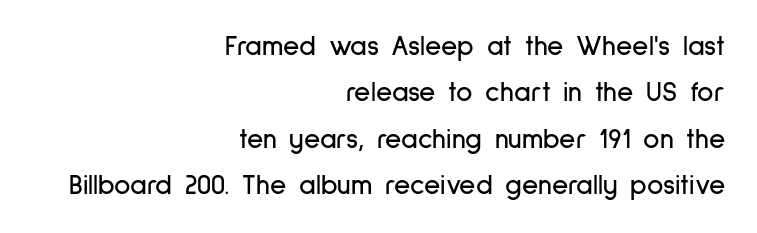
{"serif": "no", "italic": "no", "width": "condensed", "stroke_contrast": "low", "x_height": "medium", "monospaced": "no", "underline": "no", "align": "right", "line_spacing": "normal", "line_spacing_ratio": 1.66, "letter_spacing": "normal", "letter_spacing_em": 0.0, "glyph_px": 28}
